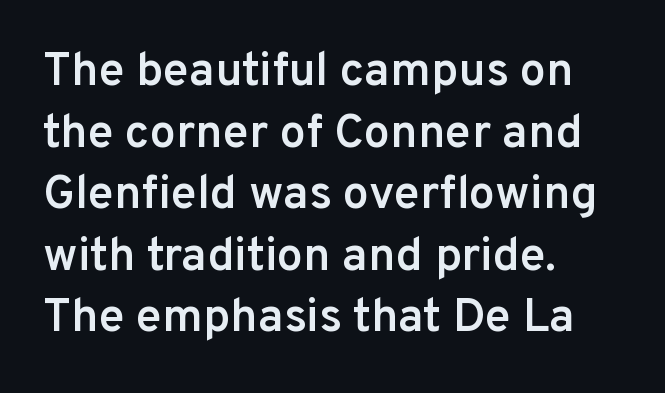
{"serif": "no", "italic": "no", "bold": "semi", "weight": "semibold", "width": "normal", "stroke_contrast": "low", "x_height": "medium", "monospaced": "no", "underline": "no", "align": "left", "line_spacing": "normal", "line_spacing_ratio": 1.31, "letter_spacing": "normal", "letter_spacing_em": 0.0, "glyph_px": 47}
